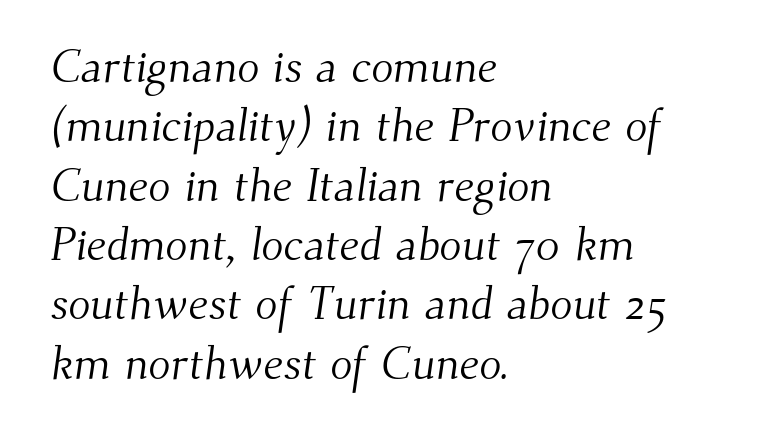
Q: Is the text bold? A: No.
Q: Is the typeface a serif or a sans-serif typeface? A: Serif.
Q: Is the text underlined? A: No.
Q: How is the paragraph aligned? A: Left-aligned.
Q: Is the spacing between letters normal or unusually wide? A: Normal.
Q: Is the spacing between lines tight, normal or loose? A: Normal.
Q: Width (condensed, normal, or wide)? A: Normal.
Q: Stroke contrast? A: Medium.
Q: x-height? A: Small.
Q: Monospaced? A: No.
